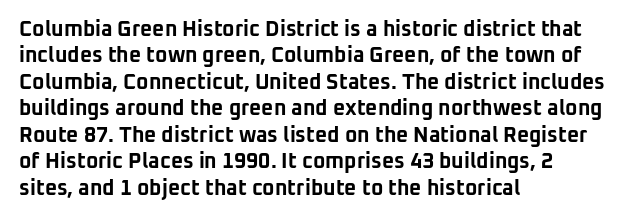
What weight is shown? A full bold with thick strokes. The lettering holds an erect, upright posture throughout. Plain, unruled lines of type. The rendering keeps characters at their native spacing. Leading: standard.
